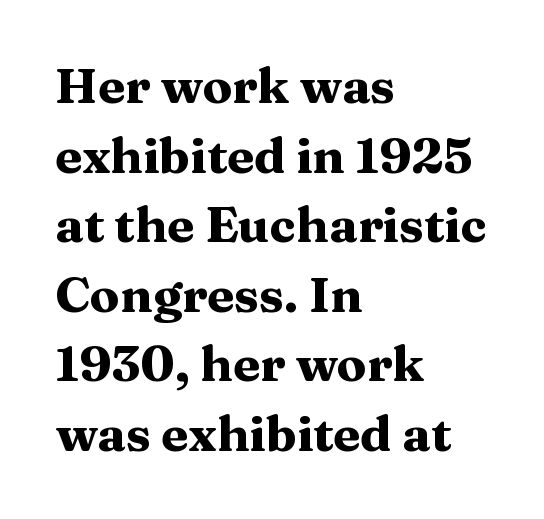
{"serif": "yes", "italic": "no", "bold": "yes", "weight": "heavy", "width": "wide", "stroke_contrast": "medium", "x_height": "medium", "monospaced": "no", "underline": "no", "align": "left", "line_spacing": "normal", "line_spacing_ratio": 1.42, "letter_spacing": "normal", "letter_spacing_em": 0.0, "glyph_px": 49}
